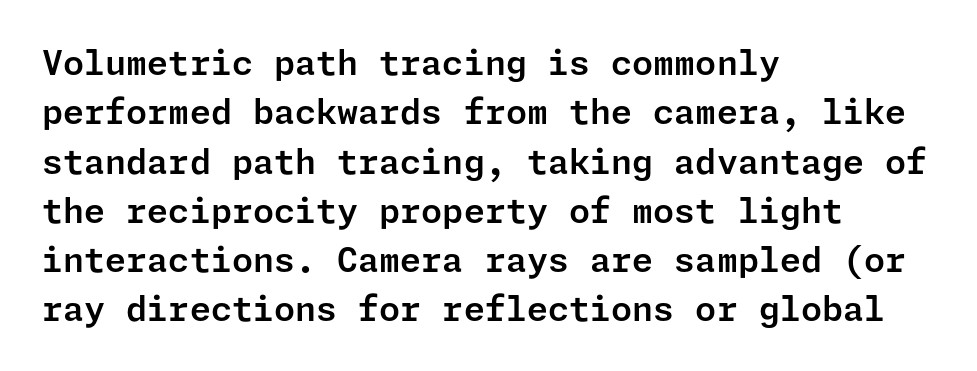
{"serif": "no", "italic": "no", "width": "normal", "stroke_contrast": "low", "x_height": "medium", "underline": "no", "align": "left", "line_spacing": "normal", "line_spacing_ratio": 1.45, "letter_spacing": "normal", "letter_spacing_em": 0.0, "glyph_px": 34}
